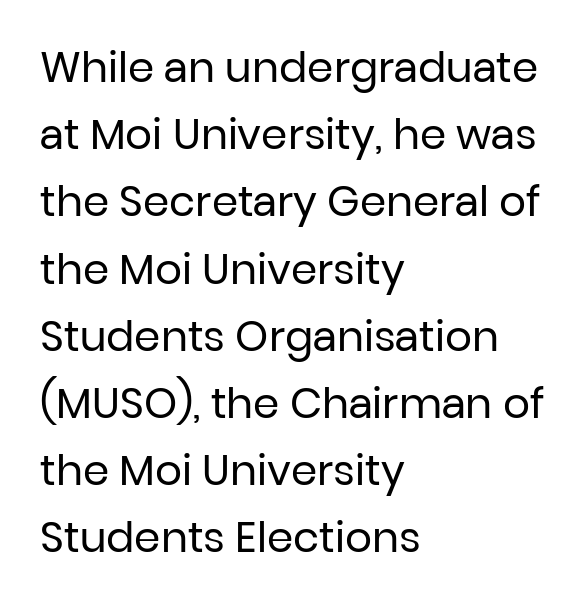
The image shows 42 px regular-weight sans-serif type, upright; set left-aligned, normal line spacing (1.6x), normal letter spacing, not underlined; low stroke contrast and a medium x-height.
